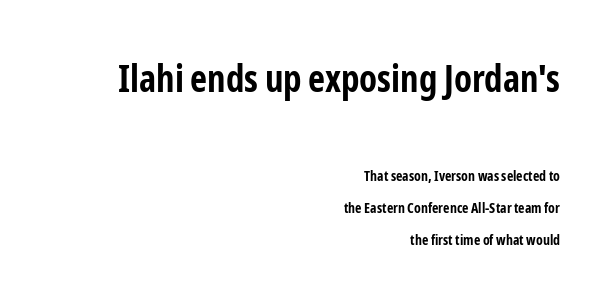
{"serif": "no", "italic": "no", "bold": "yes", "weight": "bold", "width": "condensed", "stroke_contrast": "low", "x_height": "medium", "monospaced": "no", "underline": "no", "align": "right", "line_spacing": "loose", "line_spacing_ratio": 2.28, "letter_spacing": "normal", "letter_spacing_em": 0.0, "larger_block": "first", "size_ratio": 2.64, "glyph_px": 37}
